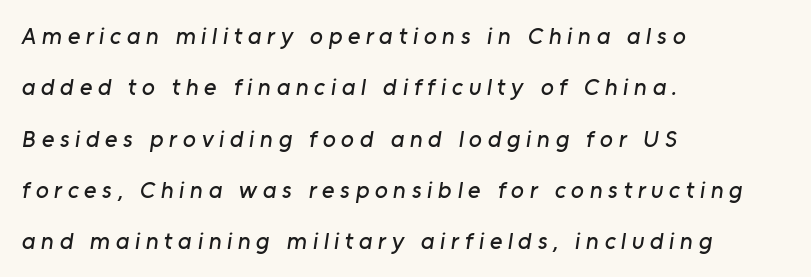
The image shows 24 px text type; set left-aligned, loose line spacing (2.14x), unusually wide letter spacing (+0.23 em), not underlined.
